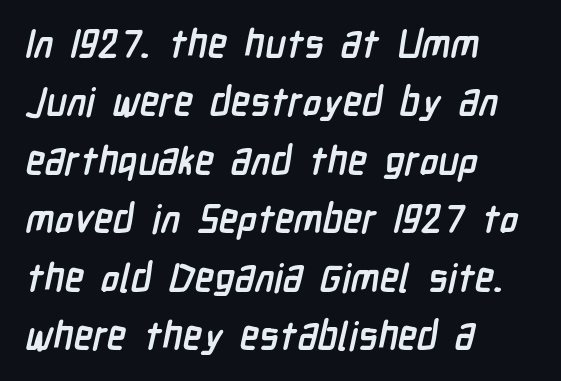
{"serif": "no", "bold": "yes", "weight": "semibold", "width": "condensed", "stroke_contrast": "low", "x_height": "medium", "monospaced": "no", "underline": "no", "align": "left", "line_spacing": "normal", "line_spacing_ratio": 1.5, "letter_spacing": "normal", "letter_spacing_em": 0.0, "glyph_px": 39}
